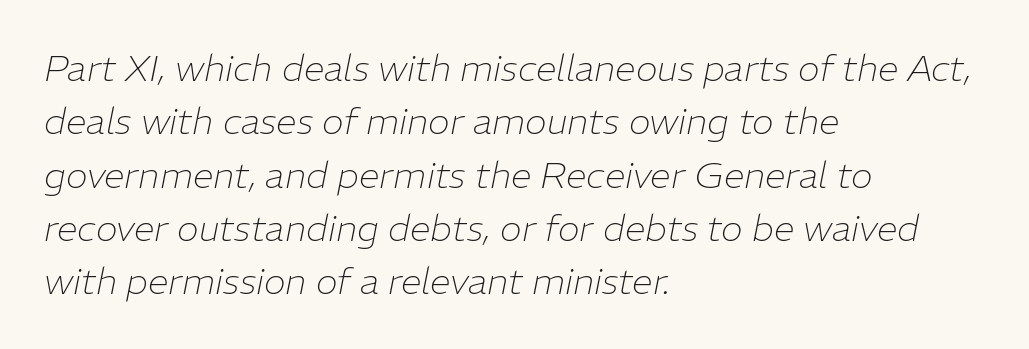
The typography opts for an oblique posture over an upright one. All the whitespace from short lines collects on the right. Caption: standard tracking, unaltered. The passage shown is typed in a proportional face where columns would drift. Compared with a typical body face, this is equally light or lighter still.
